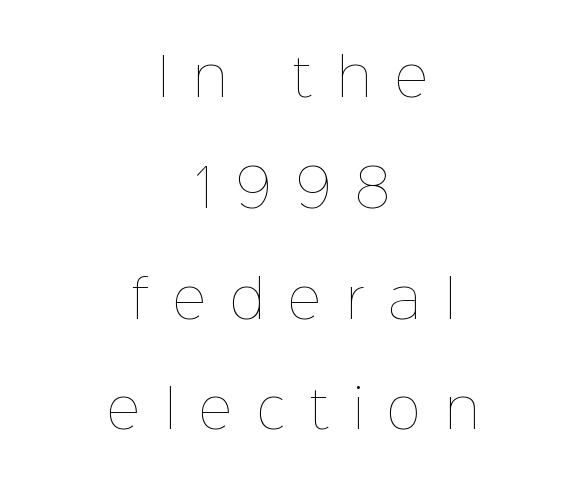
The image shows 52 px thin type, upright; set centered, loose line spacing (2.13x), unusually wide letter spacing (+0.47 em), not underlined; low stroke contrast and a medium x-height.
